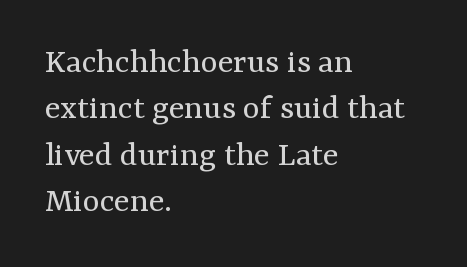
Every stem runs plumb, perpendicular to the baseline. Line spacing here is normal. This rendering uses left alignment, leaving the right contour irregular. No word sits above an underline. You could not count columns in this text — the font is proportionally spaced.
